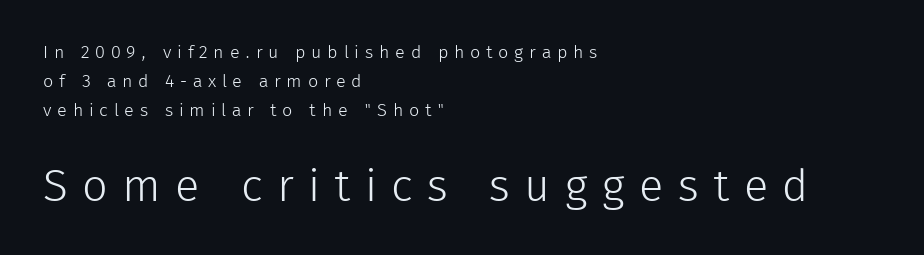
The ragged edge is on the right, which tells us the setting is flush left. Observe the absence of serifs on each vertical stroke in this sample. The tracking jumps out immediately: characters are airy and widely separated. Posture: vertical. Is the lower block the larger one? Yes — the lower block carries the bigger type. The leading is moderate, giving the passage an even texture.
